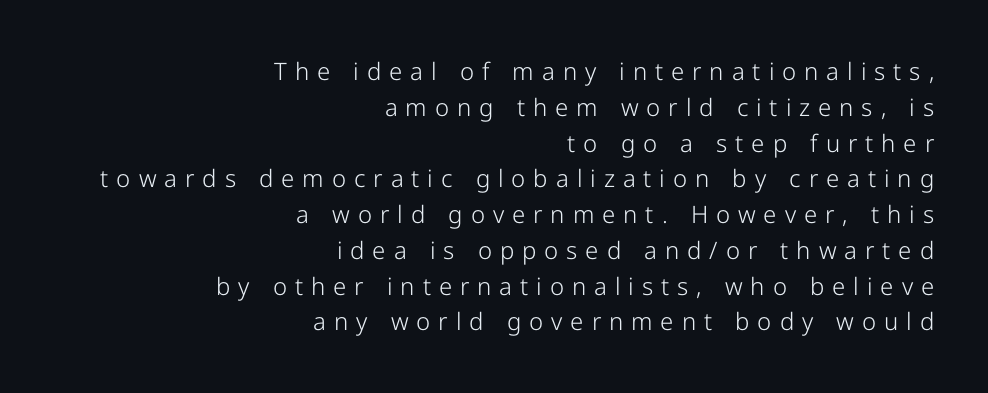
The image shows 24 px text type, upright; set right-aligned, normal line spacing (1.49x), unusually wide letter spacing (+0.33 em), not underlined.
